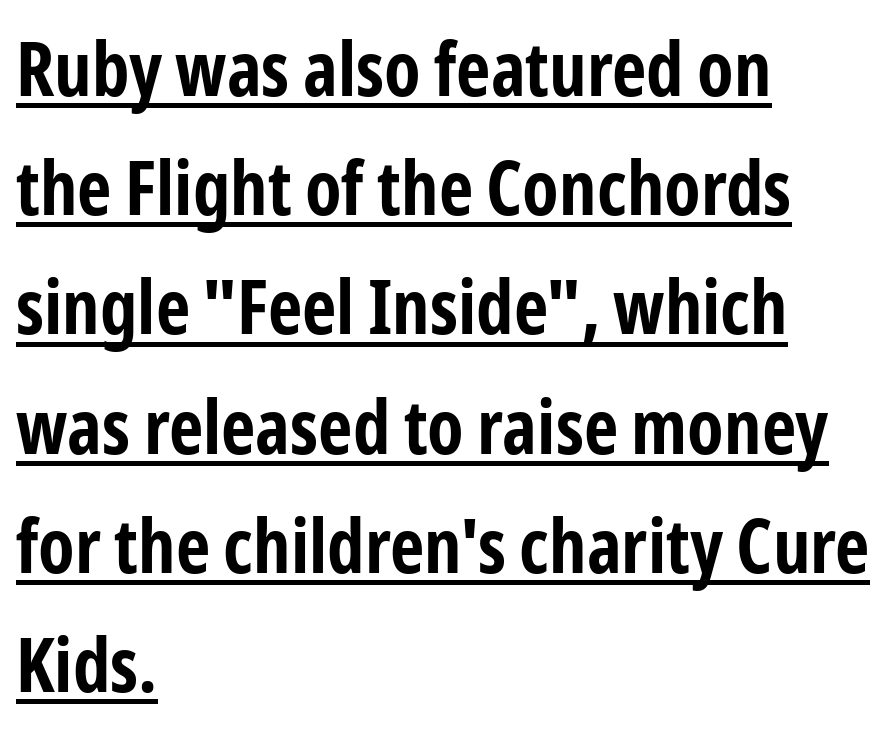
{"serif": "no", "italic": "no", "bold": "yes", "weight": "bold", "width": "condensed", "stroke_contrast": "low", "x_height": "medium", "monospaced": "no", "underline": "yes", "align": "left", "line_spacing": "normal", "line_spacing_ratio": 1.59, "letter_spacing": "normal", "letter_spacing_em": 0.0, "glyph_px": 75}
